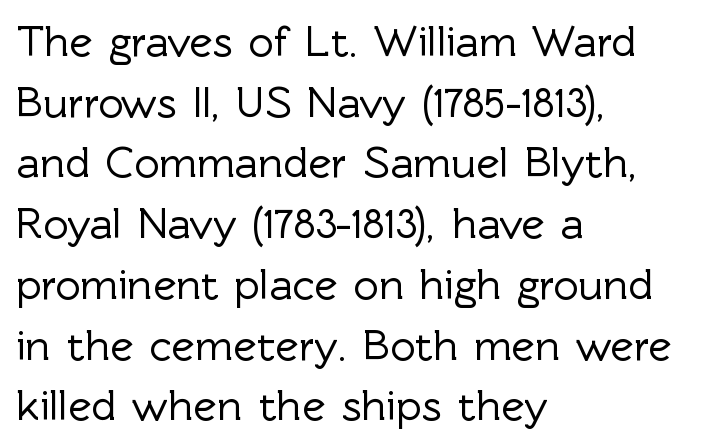
Is this a sans? Yes — the strokes have no serifs. How would I describe the line gaps? Plain and ordinary. Descenders are the only things crossing below the line. The letters stand upright; this is a roman face.
